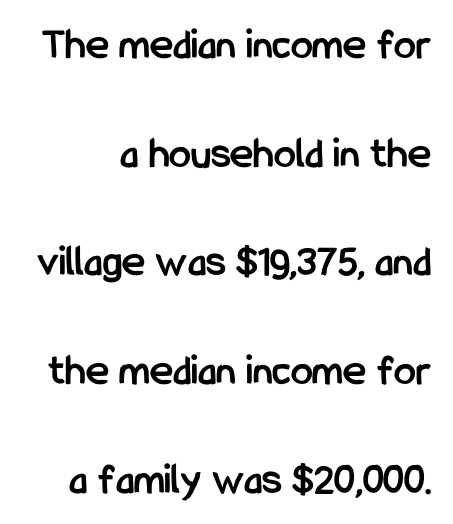
Q: Is the text bold? A: Yes.
Q: Is the text italic (slanted)? A: No, it is upright.
Q: Is the typeface a serif or a sans-serif typeface? A: Sans-serif.
Q: Is the text underlined? A: No.
Q: Is the spacing between letters normal or unusually wide? A: Normal.
Q: Is the spacing between lines tight, normal or loose? A: Loose.
Q: Width (condensed, normal, or wide)? A: Condensed.
Q: Stroke contrast? A: Low.
Q: x-height? A: Medium.
Q: Monospaced? A: No.
